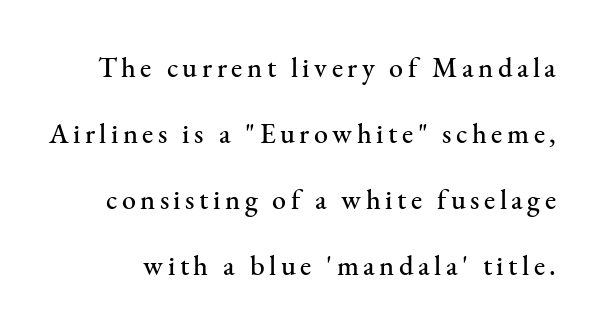
The image shows 28 px serif type, upright; set loose line spacing (2.36x), not underlined; medium stroke contrast and a small x-height.
